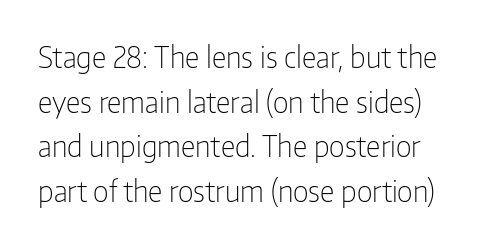
{"serif": "no", "italic": "no", "bold": "no", "weight": "light", "width": "condensed", "stroke_contrast": "low", "x_height": "medium", "monospaced": "no", "underline": "no", "align": "left", "line_spacing": "normal", "line_spacing_ratio": 1.54, "letter_spacing": "normal", "letter_spacing_em": 0.0, "glyph_px": 29}
